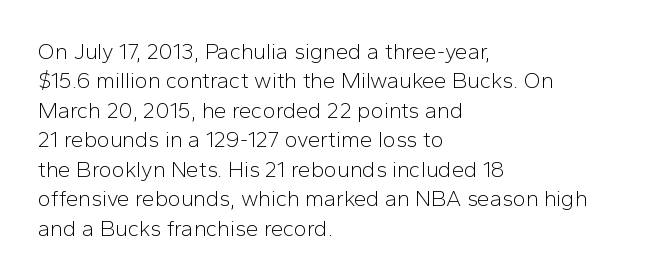
{"italic": "no", "bold": "no", "underline": "no", "align": "left", "line_spacing": "normal", "line_spacing_ratio": 1.34, "letter_spacing": "normal", "letter_spacing_em": 0.0, "glyph_px": 22}
